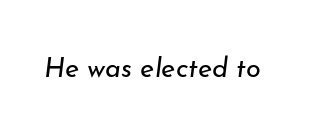
Tracking value appears to be zero — textbook default spacing. Decoration check: the copy has no underline. If you drew a line through each stem, it would be angled. Think standard paragraph weight, or any step lighter than that.
